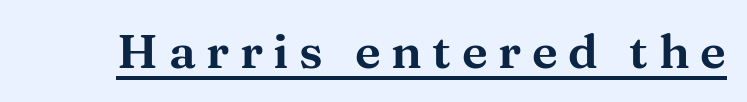
Q: Is the text italic (slanted)? A: No, it is upright.
Q: Is the typeface a serif or a sans-serif typeface? A: Serif.
Q: Is the text underlined? A: Yes.
Q: Is the spacing between letters normal or unusually wide? A: Unusually wide.
Q: Width (condensed, normal, or wide)? A: Wide.
Q: Stroke contrast? A: Medium.
Q: x-height? A: Medium.
Q: Monospaced? A: No.
